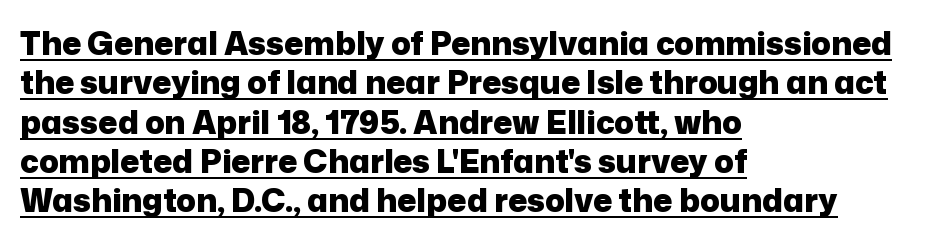
Q: Is the text bold? A: Yes.
Q: Is the text italic (slanted)? A: No, it is upright.
Q: Is the typeface a serif or a sans-serif typeface? A: Sans-serif.
Q: Is the text underlined? A: Yes.
Q: How is the paragraph aligned? A: Left-aligned.
Q: Is the spacing between letters normal or unusually wide? A: Normal.
Q: Width (condensed, normal, or wide)? A: Normal.
Q: Stroke contrast? A: Low.
Q: x-height? A: Medium.
Q: Monospaced? A: No.
